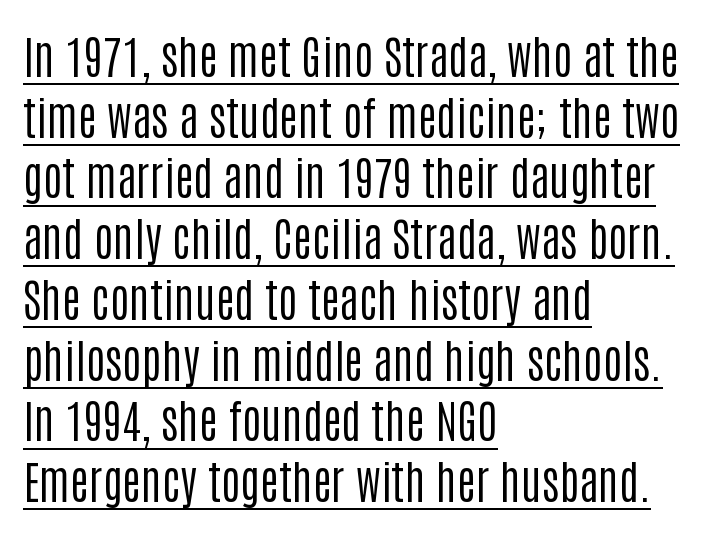
Q: Is the text bold? A: No.
Q: Is the text italic (slanted)? A: No, it is upright.
Q: Is the typeface a serif or a sans-serif typeface? A: Sans-serif.
Q: Is the text underlined? A: Yes.
Q: How is the paragraph aligned? A: Left-aligned.
Q: Is the spacing between letters normal or unusually wide? A: Normal.
Q: Is the spacing between lines tight, normal or loose? A: Normal.
Q: Width (condensed, normal, or wide)? A: Condensed.
Q: Stroke contrast? A: Low.
Q: x-height? A: Large.
Q: Monospaced? A: No.
